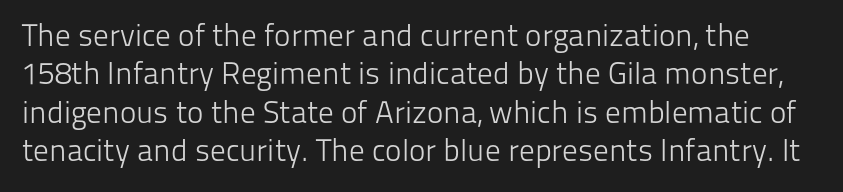
The image shows 31 px light sans-serif type, upright; set line spacing 1.24x, normal letter spacing, not underlined; low stroke contrast and a medium x-height.
